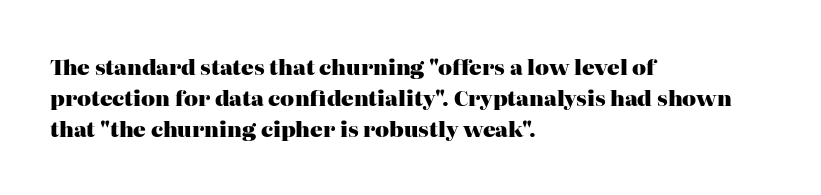
{"italic": "no", "bold": "yes", "underline": "no", "align": "left", "line_spacing": "normal", "line_spacing_ratio": 1.48, "letter_spacing": "normal", "letter_spacing_em": 0.0, "glyph_px": 21}
